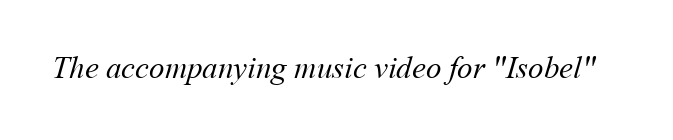
The image shows 31 px regular-weight type; set normal letter spacing, not underlined; medium stroke contrast and a medium x-height.
